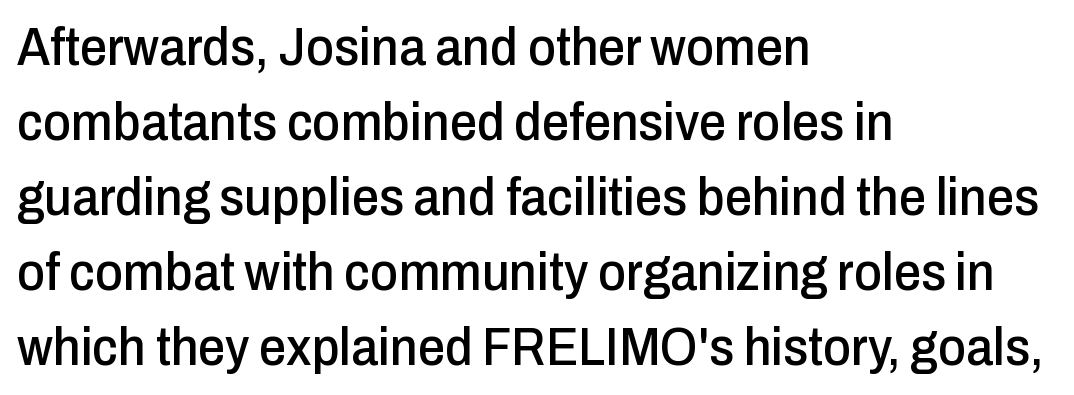
{"serif": "no", "italic": "no", "width": "condensed", "stroke_contrast": "low", "x_height": "medium", "monospaced": "no", "underline": "no", "align": "left", "line_spacing": "normal", "line_spacing_ratio": 1.39, "letter_spacing": "normal", "letter_spacing_em": 0.0, "glyph_px": 54}
